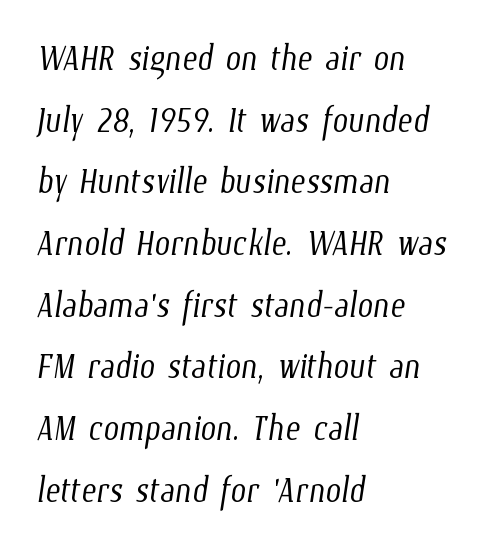
{"bold": "no", "weight": "light", "width": "condensed", "stroke_contrast": "low", "x_height": "medium", "monospaced": "no", "underline": "no", "align": "left", "line_spacing": "normal", "line_spacing_ratio": 1.37, "letter_spacing": "normal", "letter_spacing_em": 0.0, "glyph_px": 45}
